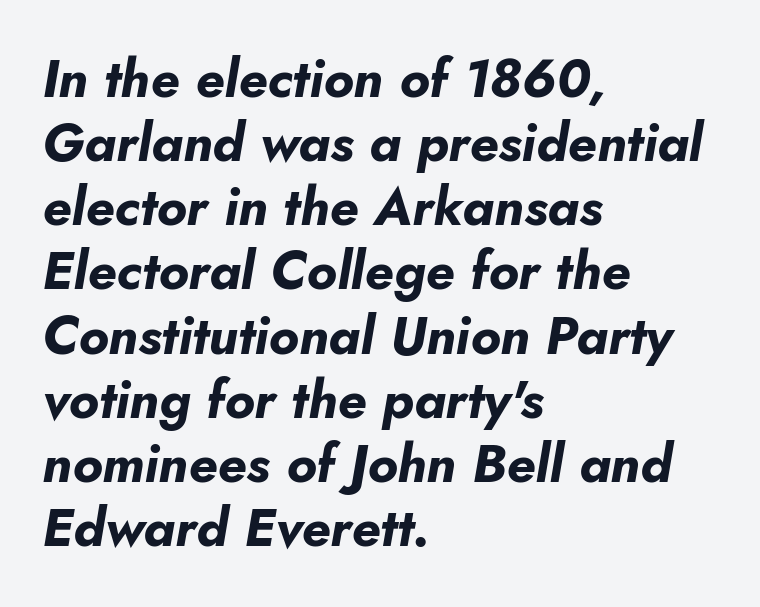
Q: Is the text bold? A: Yes.
Q: Is the text italic (slanted)? A: Yes, it leans right by about 10 degrees.
Q: Is the text underlined? A: No.
Q: How is the paragraph aligned? A: Left-aligned.
Q: Is the spacing between letters normal or unusually wide? A: Normal.
Q: Width (condensed, normal, or wide)? A: Normal.
Q: Stroke contrast? A: Low.
Q: x-height? A: Small.
Q: Monospaced? A: No.
